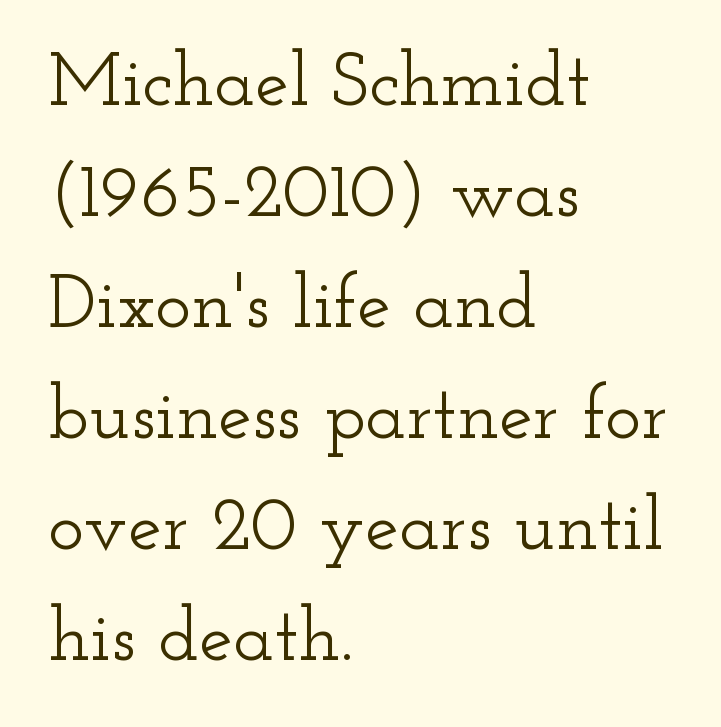
Regular leading. Character widths vary here, with narrow letters taking less room than wide ones. Compared with typical body copy, the letter spacing here is the same. In CSS terms this would be text-align: left.
